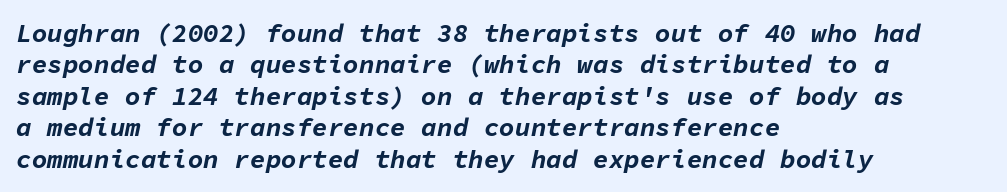
Q: Is the text bold? A: Yes.
Q: Is the text italic (slanted)? A: Yes, it leans right by about 11 degrees.
Q: Is the text underlined? A: No.
Q: How is the paragraph aligned? A: Left-aligned.
Q: Is the spacing between letters normal or unusually wide? A: Normal.
